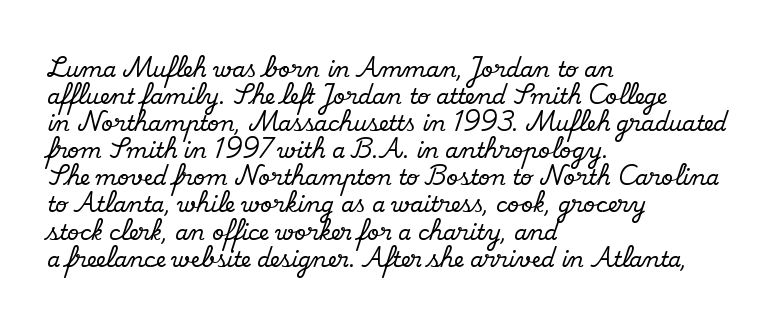
{"underline": "no", "align": "left", "line_spacing": "normal", "line_spacing_ratio": 1.29, "letter_spacing": "normal", "letter_spacing_em": 0.0, "glyph_px": 21}
